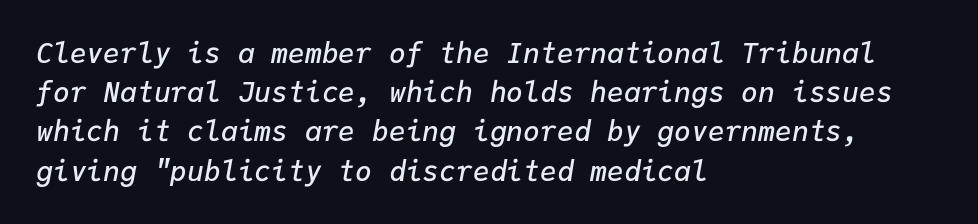
The image shows 28 px semibold type, italic (leaning right), monospaced; set left-aligned, normal line spacing (1.4x), normal letter spacing, not underlined; low stroke contrast and a medium x-height.
